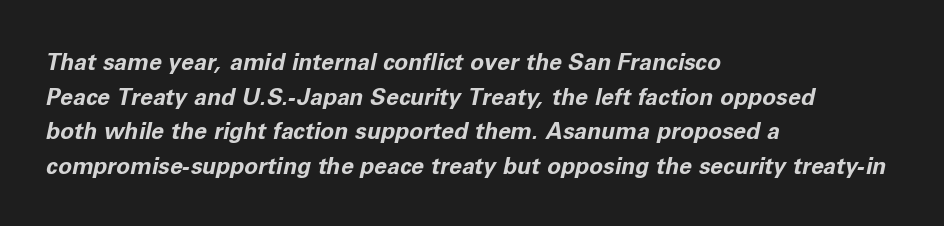
Q: Is the text bold? A: Yes.
Q: Is the text italic (slanted)? A: Yes, it leans right by about 11 degrees.
Q: Is the text underlined? A: No.
Q: How is the paragraph aligned? A: Left-aligned.
Q: Is the spacing between letters normal or unusually wide? A: Normal.
Q: Is the spacing between lines tight, normal or loose? A: Normal.
